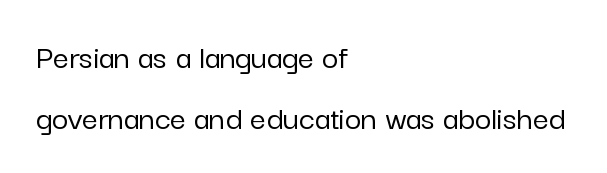
{"serif": "no", "italic": "no", "width": "normal", "stroke_contrast": "low", "x_height": "medium", "monospaced": "no", "underline": "no", "align": "left", "line_spacing_ratio": 1.73, "letter_spacing": "normal", "letter_spacing_em": 0.0, "glyph_px": 35}
